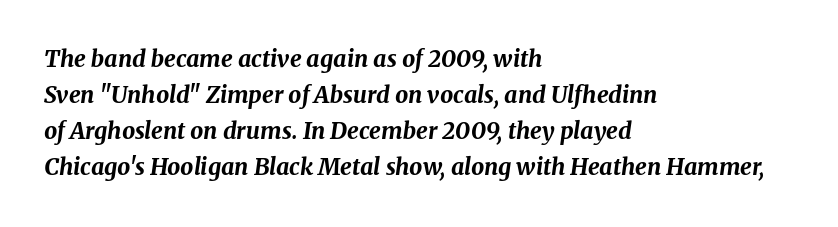
The image shows 23 px bold type, italic (leaning right); set left-aligned, normal line spacing (1.57x), normal letter spacing, not underlined.
